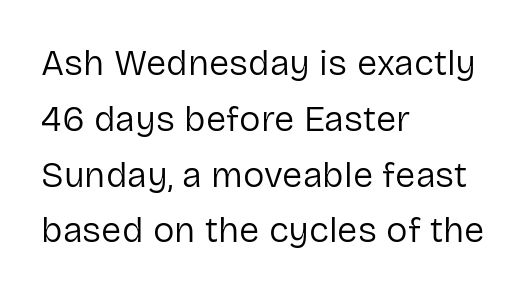
Q: Is the text bold? A: No.
Q: Is the text italic (slanted)? A: No, it is upright.
Q: Is the typeface a serif or a sans-serif typeface? A: Sans-serif.
Q: Is the text underlined? A: No.
Q: How is the paragraph aligned? A: Left-aligned.
Q: Is the spacing between letters normal or unusually wide? A: Normal.
Q: Is the spacing between lines tight, normal or loose? A: Normal.
Q: Width (condensed, normal, or wide)? A: Normal.
Q: Stroke contrast? A: Low.
Q: x-height? A: Medium.
Q: Monospaced? A: No.
